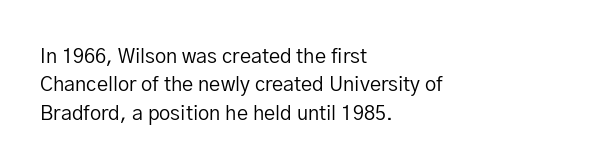
Glyph-to-glyph distance matches everyday printed text. One glance says typical: line gaps are just what's usual. A bare baseline throughout the passage. Does the lettering tilt? It doesn't — this is upright.
